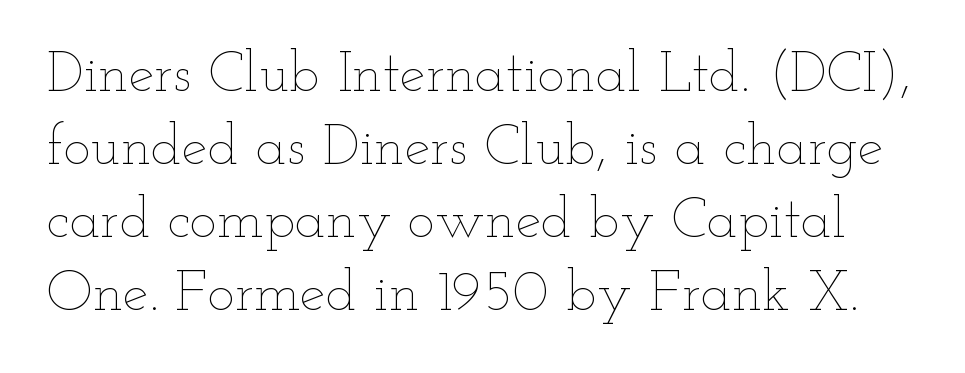
{"italic": "no", "bold": "no", "weight": "thin", "width": "wide", "stroke_contrast": "low", "x_height": "small", "monospaced": "no", "underline": "no", "line_spacing": "normal", "line_spacing_ratio": 1.26, "letter_spacing": "normal", "letter_spacing_em": 0.0, "glyph_px": 58}
